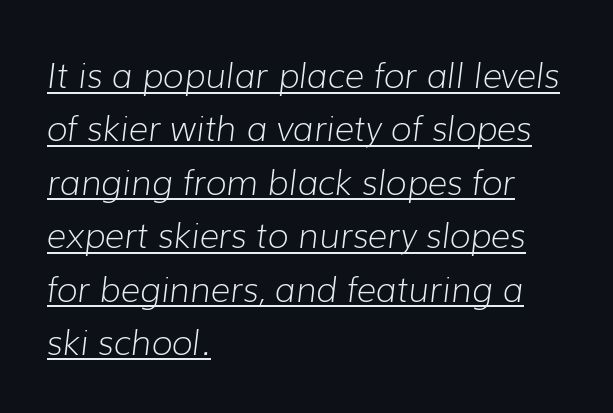
The image shows 34 px light type, italic (leaning right); set left-aligned, normal line spacing (1.57x), normal letter spacing, underlined; low stroke contrast and a medium x-height.
